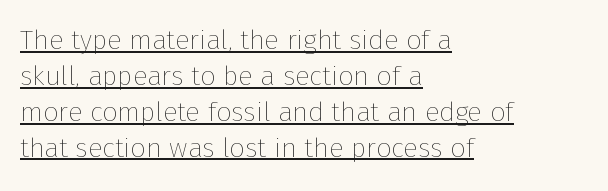
Does extra space separate the letters? No, they use regular spacing. Ordinary non-slanted type is in use. Where is the straight margin? On the left. What's the leading like? Ordinary, nothing unusual. Heft: none added — not bold.
